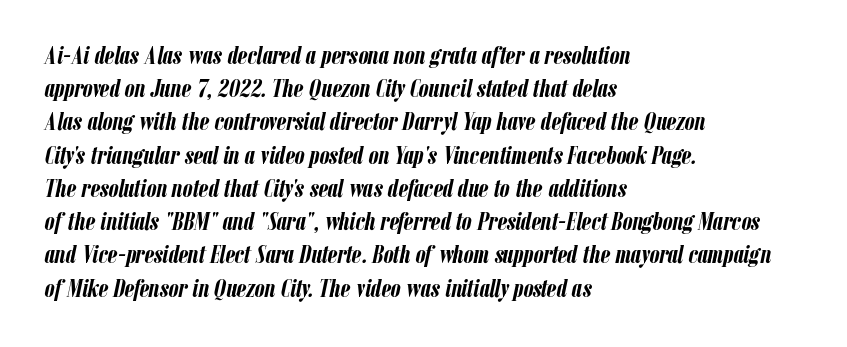
The area under the type is left untouched. Would a proofreader flag this as italicized? Yes. Tracking here is standard; glyphs follow each other at the usual distance. Visually the block forms a straight wall on the left and a jagged coastline on the right. A dark, heavy texture on the line: the type is bold. Evenly set lines give the paragraph a standard silhouette.
